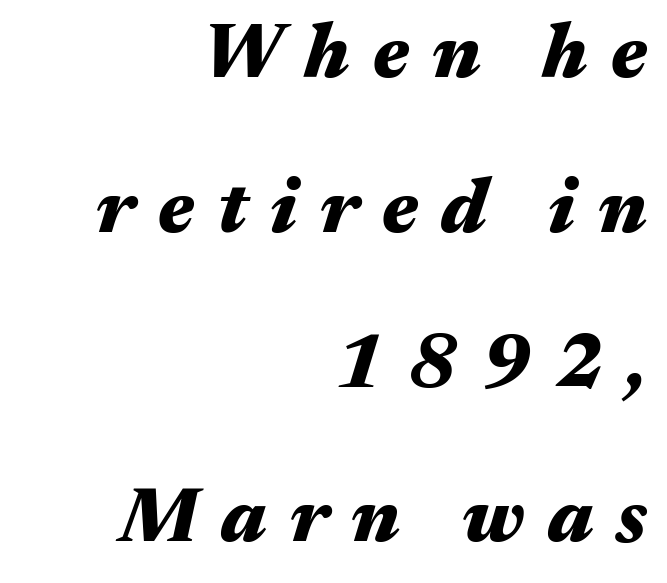
The image shows 77 px heavy, wide type, italic (leaning right); set right-aligned, loose line spacing (2.01x), unusually wide letter spacing (+0.3 em), not underlined; medium stroke contrast and a medium x-height.
